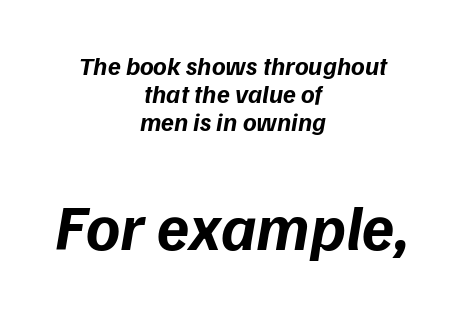
The image shows 65 px bold sans-serif type; set centered, tight line spacing (1.07x), normal letter spacing, not underlined; the second (bottom) block is 2.5x larger; low stroke contrast and a medium x-height.
